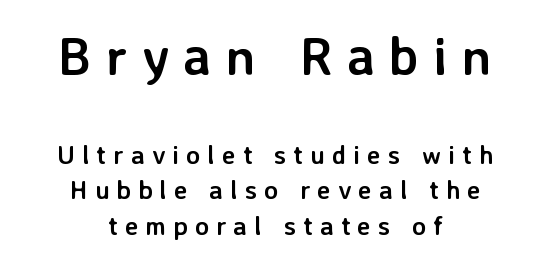
{"serif": "no", "italic": "no", "bold": "yes", "weight": "semibold", "width": "normal", "stroke_contrast": "low", "x_height": "medium", "monospaced": "no", "underline": "no", "align": "center", "line_spacing": "normal", "line_spacing_ratio": 1.38, "letter_spacing": "wide", "letter_spacing_em": 0.27, "larger_block": "first", "size_ratio": 2.04, "glyph_px": 53}
